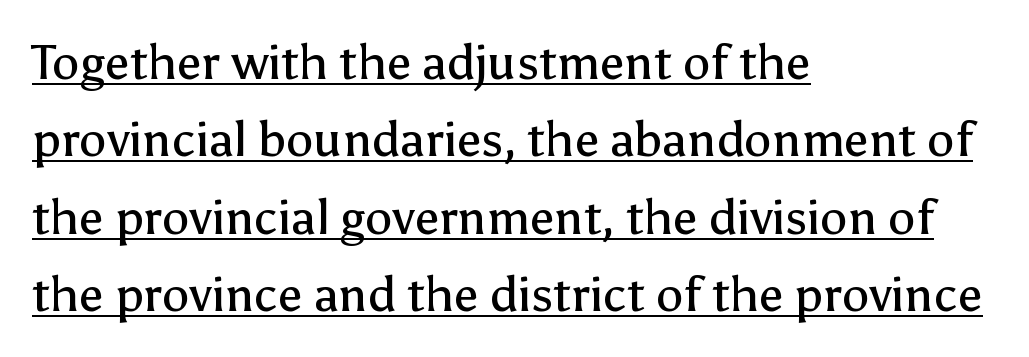
{"serif": "no", "italic": "no", "bold": "no", "weight": "regular", "width": "normal", "stroke_contrast": "low", "x_height": "medium", "monospaced": "no", "underline": "yes", "align": "left", "line_spacing": "normal", "line_spacing_ratio": 1.58, "letter_spacing": "normal", "letter_spacing_em": 0.0, "glyph_px": 49}
